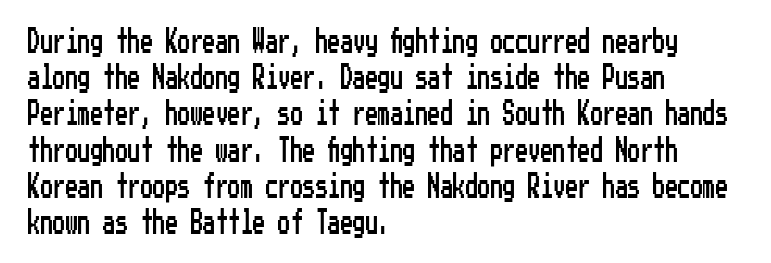
Q: Is the text italic (slanted)? A: No, it is upright.
Q: Is the text underlined? A: No.
Q: How is the paragraph aligned? A: Left-aligned.
Q: Is the spacing between letters normal or unusually wide? A: Normal.
Q: Is the spacing between lines tight, normal or loose? A: Normal.
